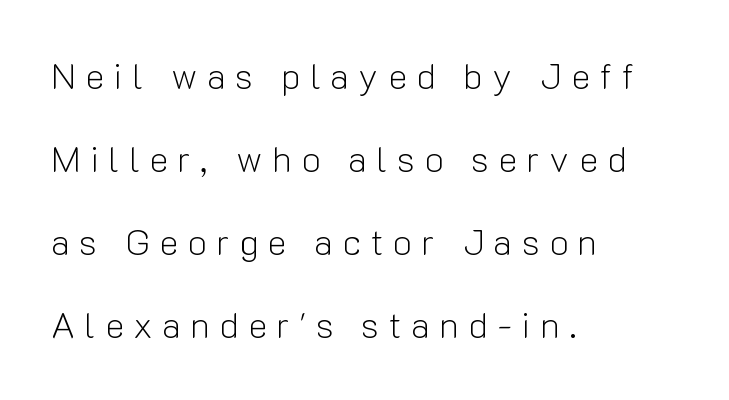
The image shows 36 px light sans-serif type, upright; set left-aligned, loose line spacing (2.31x), unusually wide letter spacing (+0.26 em), not underlined; low stroke contrast and a medium x-height.
